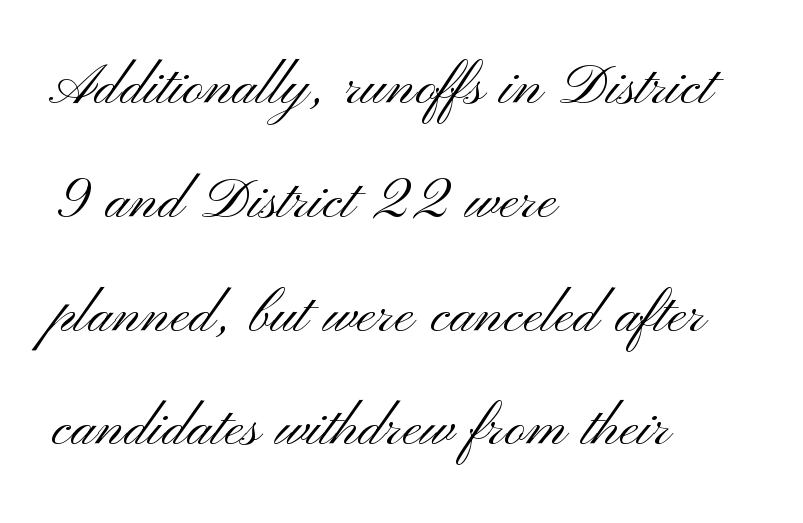
Check the space under the baseline: it is left empty. The face used here is proportionally spaced, like ordinary book or web type. Each stroke keeps to a modest, everyday thickness or less. Normally led — the rows are evenly, conventionally spaced.
